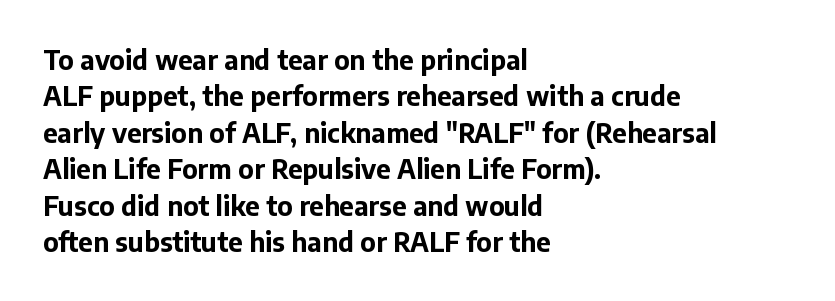
Q: Is the text bold? A: Yes.
Q: Is the text italic (slanted)? A: No, it is upright.
Q: Is the text underlined? A: No.
Q: How is the paragraph aligned? A: Left-aligned.
Q: Is the spacing between letters normal or unusually wide? A: Normal.
Q: Is the spacing between lines tight, normal or loose? A: Normal.
